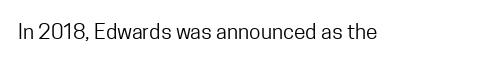
The image shows 21 px text type, upright; set normal letter spacing, not underlined.
